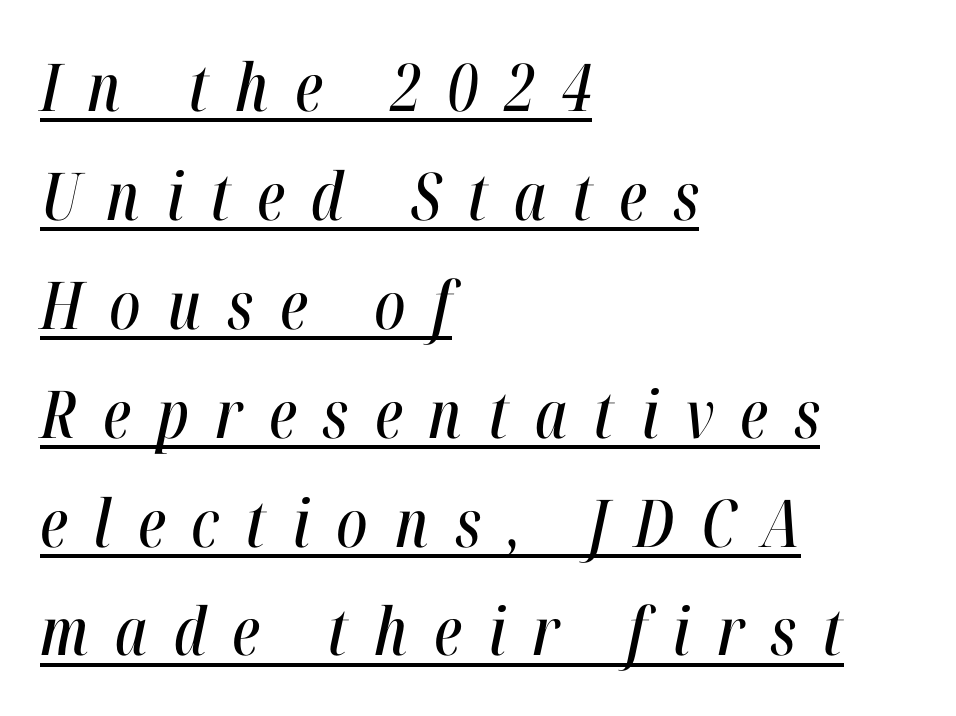
You could only call the tracking loose — the letters float apart. Think of a printed novel: that variable character pitch is what you see here. The block of text has a typical density, with ordinary space between rows. Does a line run under the words? Yes, clearly. The glyphs look as if they've been sheared to an angle.
